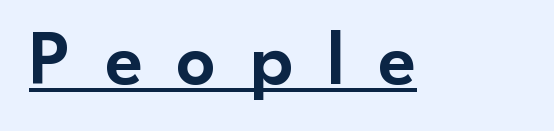
Serif or sans? Sans — the stroke terminals are bare. Ordinary non-slanted type is in use. Note the varied advance widths — an 'i' is clearly narrower than an 'm'. These lines have a slow, spaced-out rhythm from letter to letter. Students, observe the line beneath the letters — that is underlining.
